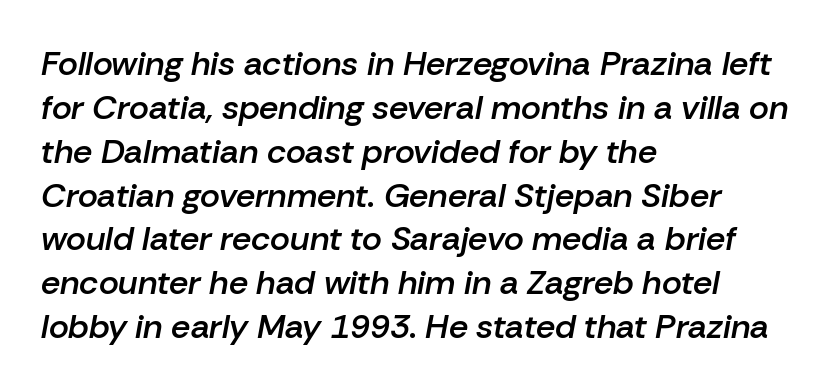
Plain, unruled lines of type. Proportional: the letters do not fall into vertical columns. Observe the ordinary spacing: letters are neighbours, not strangers. The passage is arranged the way most books set body copy — flush left. The passage shown is semibold, sitting just below true bold. In terms of leading, this rendering sits right in the middle.
